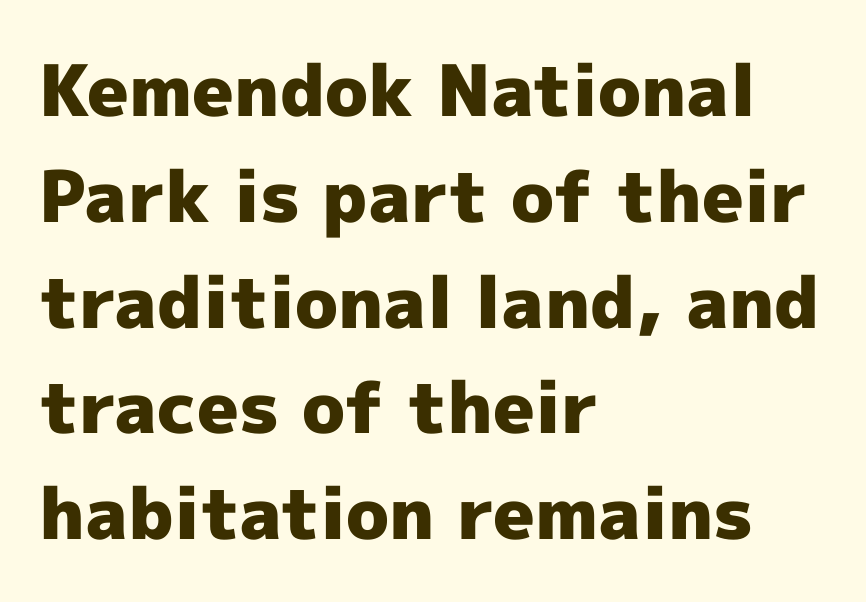
The image shows 71 px heavy sans-serif type, upright; set left-aligned, normal line spacing (1.49x), normal letter spacing, not underlined; a medium x-height.
